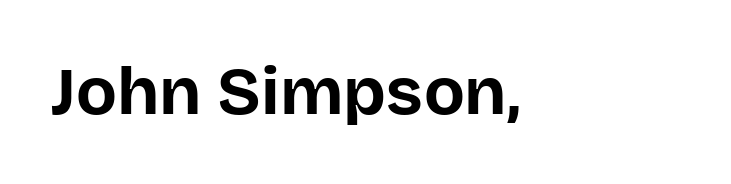
Q: Is the text bold? A: Yes.
Q: Is the text italic (slanted)? A: No, it is upright.
Q: Is the typeface a serif or a sans-serif typeface? A: Sans-serif.
Q: Is the text underlined? A: No.
Q: How is the paragraph aligned? A: Left-aligned.
Q: Is the spacing between letters normal or unusually wide? A: Normal.
Q: Width (condensed, normal, or wide)? A: Normal.
Q: Stroke contrast? A: Low.
Q: x-height? A: Large.
Q: Monospaced? A: No.
